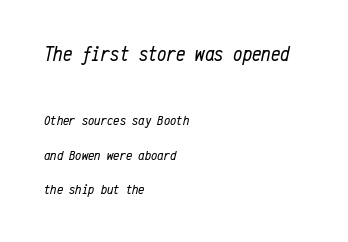
{"italic": "yes", "lean": "right", "slant_degrees": 12, "bold": "no", "underline": "no", "align": "left", "line_spacing": "loose", "line_spacing_ratio": 2.48, "letter_spacing": "normal", "letter_spacing_em": 0.0, "larger_block": "first", "size_ratio": 1.5, "glyph_px": 21}
